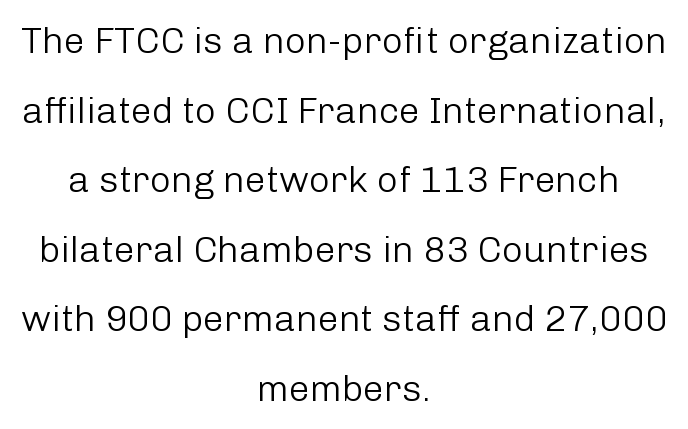
{"serif": "no", "italic": "no", "bold": "no", "weight": "light", "width": "normal", "stroke_contrast": "low", "x_height": "medium", "monospaced": "no", "underline": "no", "align": "center", "line_spacing_ratio": 1.88, "letter_spacing": "normal", "letter_spacing_em": 0.0, "glyph_px": 37}
